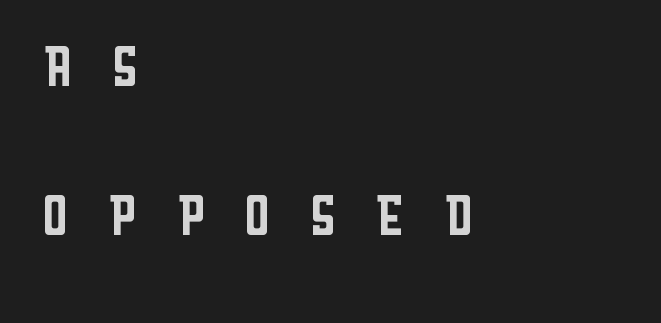
You could fit nearly another row in the gap between these rows. The text block is weighted toward the left margin, trailing off unevenly rightward. Lines of text with bare space underneath. Is the type heavy? It reads as light-to-regular instead.
